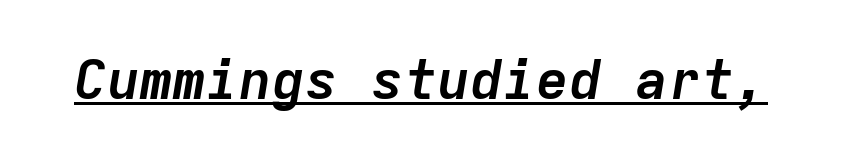
Q: Is the text bold? A: Yes.
Q: Is the text italic (slanted)? A: Yes, it leans right by about 9 degrees.
Q: Is the text underlined? A: Yes.
Q: Is the spacing between letters normal or unusually wide? A: Normal.
Q: Width (condensed, normal, or wide)? A: Normal.
Q: Stroke contrast? A: Low.
Q: x-height? A: Medium.
Q: Monospaced? A: Yes.
